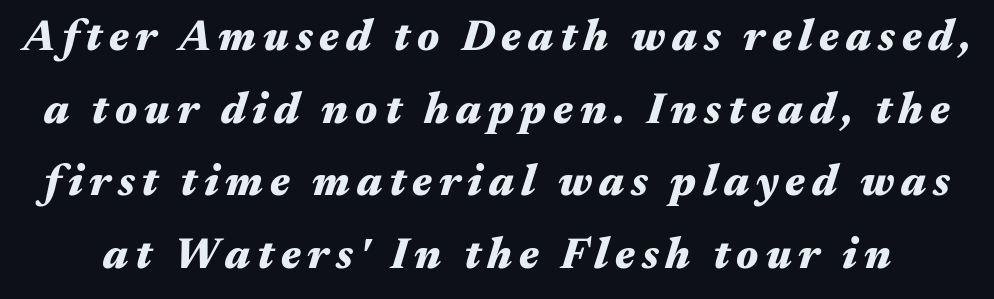
{"italic": "yes", "lean": "right", "slant_degrees": 17, "bold": "yes", "weight": "heavy", "width": "wide", "stroke_contrast": "medium", "x_height": "medium", "monospaced": "no", "underline": "no", "line_spacing": "normal", "line_spacing_ratio": 1.69, "glyph_px": 43}
